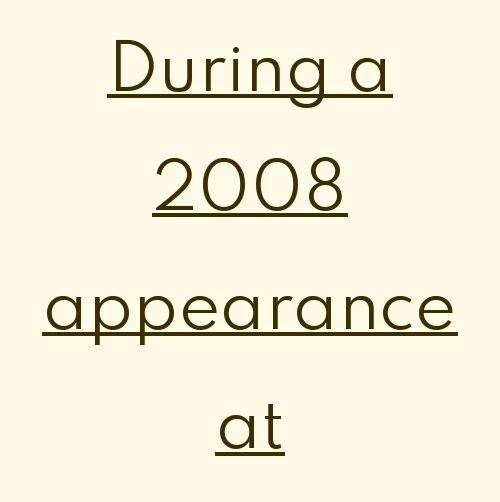
The image shows 63 px regular-weight sans-serif type, upright; set centered, line spacing 1.89x, normal letter spacing, underlined; low stroke contrast and a small x-height.
